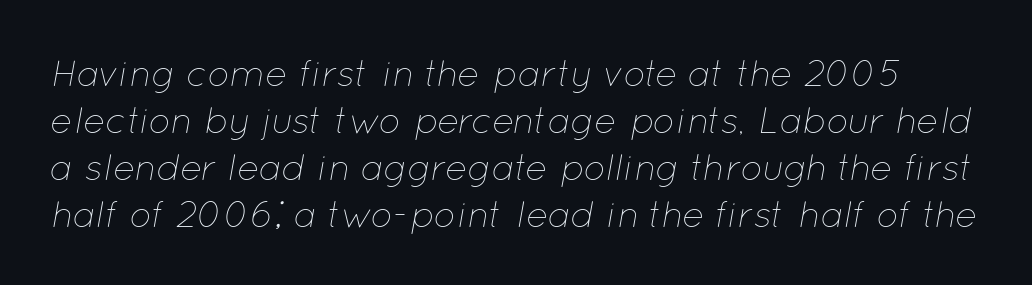
The image shows 37 px thin type, italic (leaning right); set normal line spacing (1.27x), normal letter spacing, not underlined; low stroke contrast and a medium x-height.
